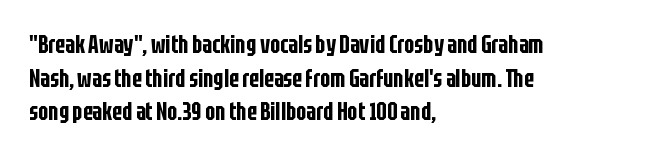
The image shows 24 px text type, upright; set left-aligned, normal line spacing (1.4x), normal letter spacing, not underlined.
